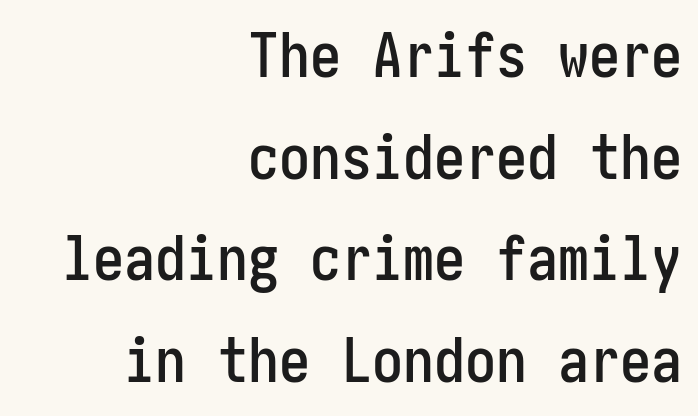
Letterform terminals end flat and unadorned throughout the passage. Words appear dense and cohesive because spacing is normal. Regarding leading, the lines here are spaced in the standard way. Only glyphs here, with clear space below each row.
